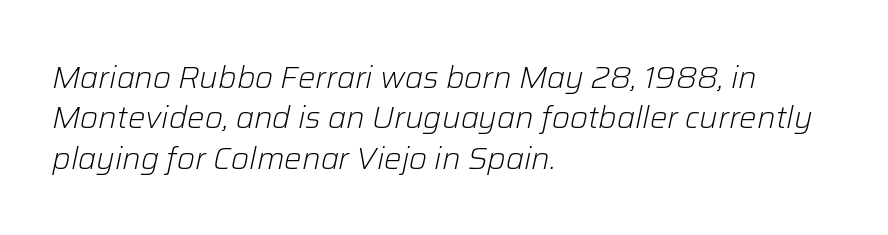
Q: Is the text bold? A: No.
Q: Is the text italic (slanted)? A: Yes, it leans right by about 12 degrees.
Q: Is the text underlined? A: No.
Q: How is the paragraph aligned? A: Left-aligned.
Q: Is the spacing between letters normal or unusually wide? A: Normal.
Q: Is the spacing between lines tight, normal or loose? A: Normal.
Q: Width (condensed, normal, or wide)? A: Normal.
Q: Stroke contrast? A: Low.
Q: x-height? A: Medium.
Q: Monospaced? A: No.
